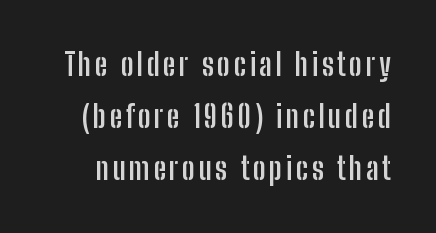
The image shows 31 px semibold, condensed sans-serif type, upright; set normal line spacing (1.68x), not underlined; low stroke contrast and a medium x-height.
